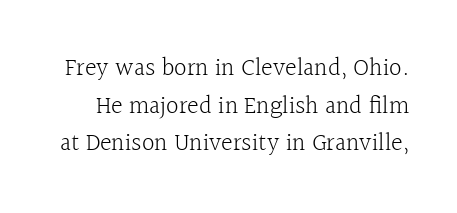
The image shows 25 px text type, upright; set normal line spacing (1.51x), normal letter spacing, not underlined.
